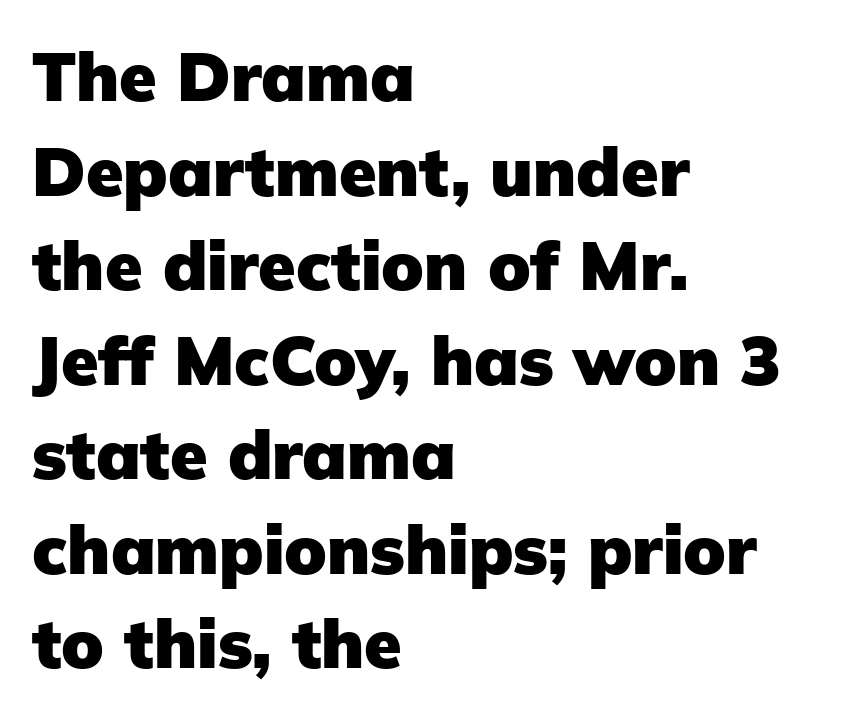
{"serif": "no", "italic": "no", "bold": "yes", "weight": "heavy", "width": "normal", "stroke_contrast": "low", "x_height": "medium", "monospaced": "no", "underline": "no", "align": "left", "line_spacing": "normal", "line_spacing_ratio": 1.39, "letter_spacing": "normal", "letter_spacing_em": 0.0, "glyph_px": 68}
